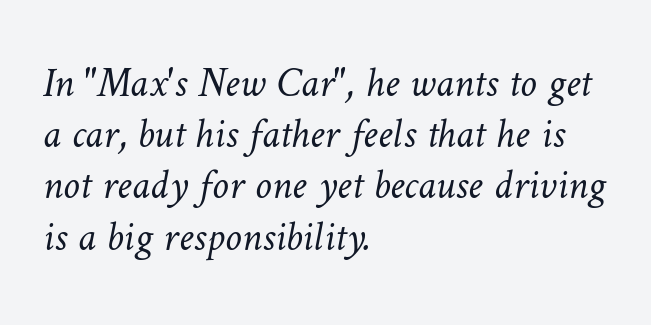
Q: Is the text bold? A: No.
Q: Is the text underlined? A: No.
Q: How is the paragraph aligned? A: Left-aligned.
Q: Is the spacing between letters normal or unusually wide? A: Normal.
Q: Width (condensed, normal, or wide)? A: Normal.
Q: Stroke contrast? A: Low.
Q: x-height? A: Medium.
Q: Monospaced? A: No.
